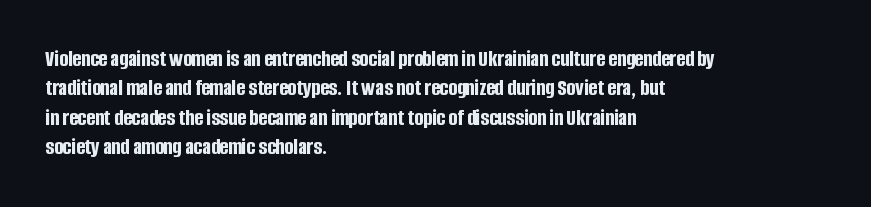
Q: Is the text bold? A: Yes.
Q: Is the text italic (slanted)? A: No, it is upright.
Q: Is the text underlined? A: No.
Q: How is the paragraph aligned? A: Left-aligned.
Q: Is the spacing between letters normal or unusually wide? A: Normal.
Q: Is the spacing between lines tight, normal or loose? A: Normal.
